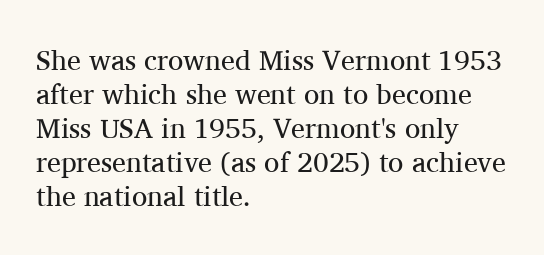
{"serif": "yes", "italic": "no", "bold": "no", "weight": "regular", "width": "normal", "stroke_contrast": "medium", "x_height": "medium", "monospaced": "no", "underline": "no", "align": "left", "line_spacing_ratio": 1.21, "letter_spacing": "normal", "letter_spacing_em": 0.0, "glyph_px": 28}
